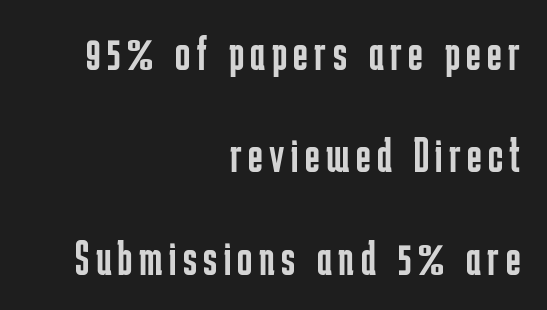
Vertical strokes here are truly vertical. Line ends are locked; line starts wander. A clean baseline with only descenders dipping below it. Stroke terminals: plain, sans-serif. Is this a heavy cut? Hardly; it is regular or lighter. In terms of leading, this rendering errs on the spacious side.
